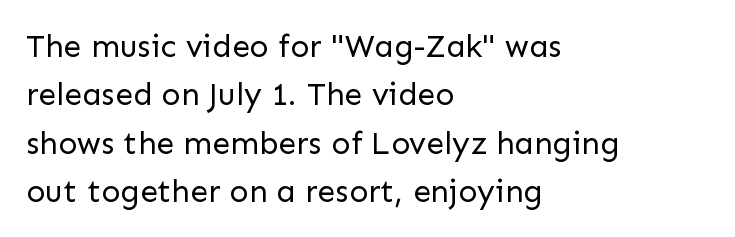
Q: Is the text bold? A: No.
Q: Is the text italic (slanted)? A: No, it is upright.
Q: Is the typeface a serif or a sans-serif typeface? A: Sans-serif.
Q: Is the text underlined? A: No.
Q: How is the paragraph aligned? A: Left-aligned.
Q: Is the spacing between letters normal or unusually wide? A: Normal.
Q: Is the spacing between lines tight, normal or loose? A: Normal.
Q: Width (condensed, normal, or wide)? A: Normal.
Q: Stroke contrast? A: Low.
Q: x-height? A: Medium.
Q: Monospaced? A: No.
